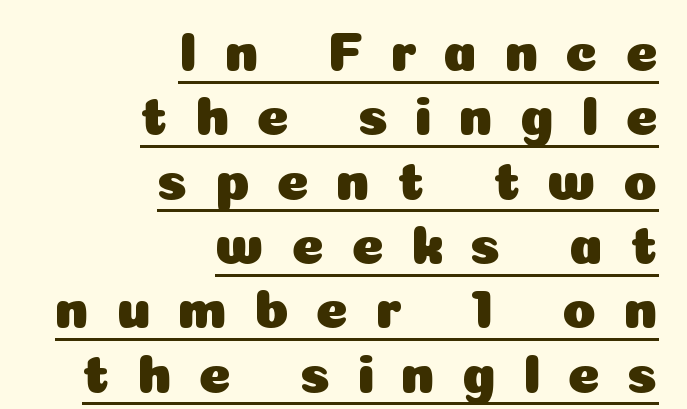
The image shows 55 px sans-serif type, upright; set right-aligned, line spacing 1.17x, unusually wide letter spacing (+0.49 em), underlined; low stroke contrast and a medium x-height.
